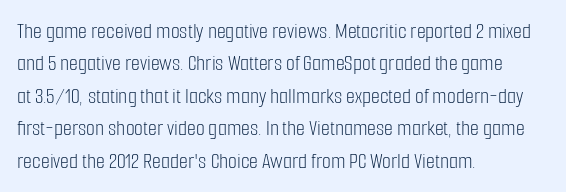
Q: Is the text bold? A: No.
Q: Is the text italic (slanted)? A: No, it is upright.
Q: Is the text underlined? A: No.
Q: How is the paragraph aligned? A: Left-aligned.
Q: Is the spacing between letters normal or unusually wide? A: Normal.
Q: Is the spacing between lines tight, normal or loose? A: Normal.
